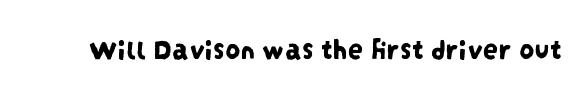
The image shows 30 px condensed sans-serif type; set normal letter spacing, not underlined; low stroke contrast and a large x-height.
